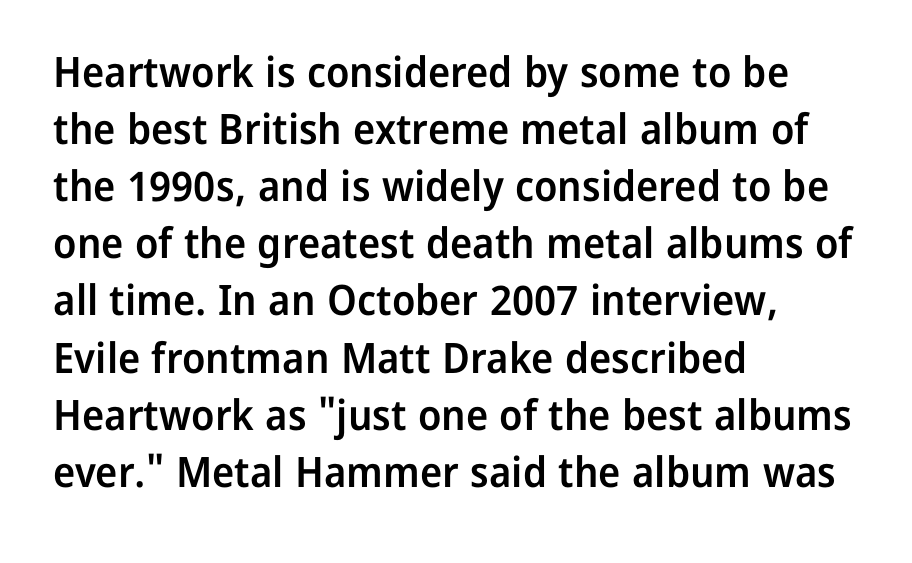
The setting favours the left margin, as ordinary paragraphs usually do. Posture: vertical. The area under the type is left untouched. Nothing unusual about the tracking: characters are spaced as the font intends.
